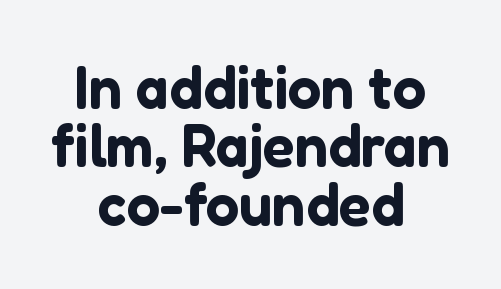
The image shows 59 px sans-serif type, upright; set centered, tight line spacing (0.99x), normal letter spacing, not underlined; low stroke contrast and a medium x-height.
